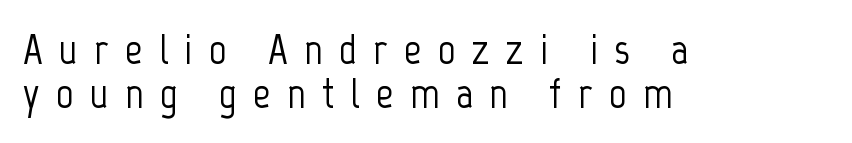
{"serif": "no", "italic": "no", "width": "condensed", "stroke_contrast": "low", "x_height": "medium", "monospaced": "no", "underline": "no", "align": "left", "line_spacing": "tight", "line_spacing_ratio": 1.02, "letter_spacing": "wide", "letter_spacing_em": 0.38, "glyph_px": 43}
